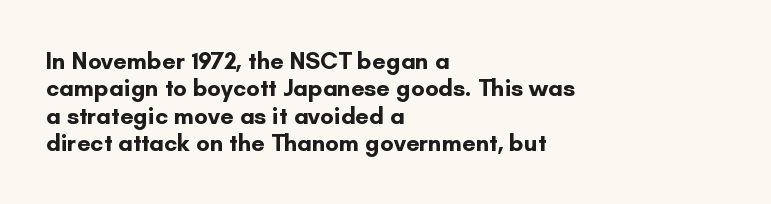
The image shows 24 px bold type, upright; set left-aligned, tight line spacing (1.14x), normal letter spacing, not underlined.
